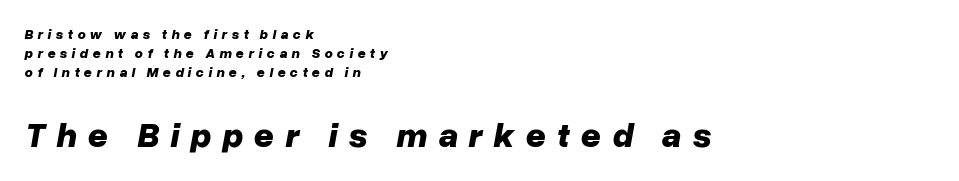
{"italic": "yes", "lean": "right", "slant_degrees": 10, "bold": "yes", "weight": "bold", "width": "normal", "stroke_contrast": "low", "x_height": "medium", "monospaced": "no", "underline": "no", "align": "left", "line_spacing": "normal", "line_spacing_ratio": 1.37, "letter_spacing": "wide", "letter_spacing_em": 0.31, "larger_block": "second", "size_ratio": 2.5, "glyph_px": 35}
